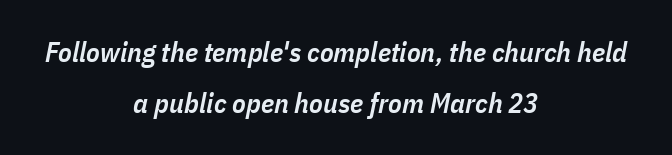
The image shows 28 px semibold, condensed type, italic (leaning right); set centered, line spacing 1.83x, normal letter spacing, not underlined; low stroke contrast and a medium x-height.
